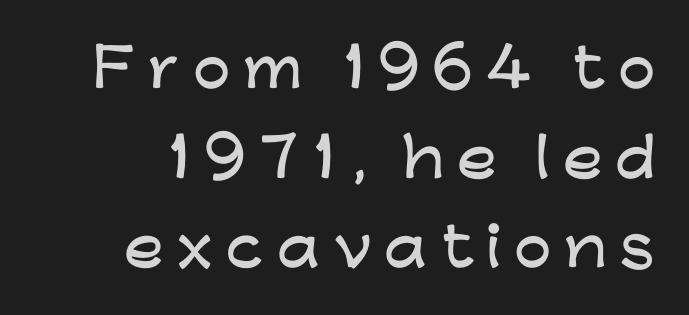
{"serif": "no", "italic": "no", "width": "wide", "stroke_contrast": "low", "x_height": "medium", "monospaced": "no", "underline": "no", "line_spacing": "normal", "line_spacing_ratio": 1.69, "letter_spacing": "wide", "letter_spacing_em": 0.24, "glyph_px": 53}
